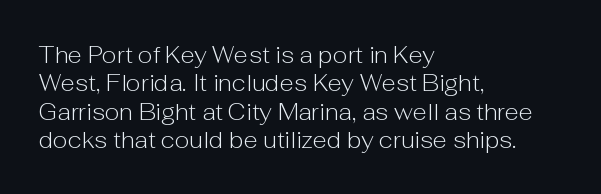
{"italic": "no", "bold": "no", "underline": "no", "align": "left", "line_spacing_ratio": 1.23, "letter_spacing": "normal", "letter_spacing_em": 0.0, "glyph_px": 23}
